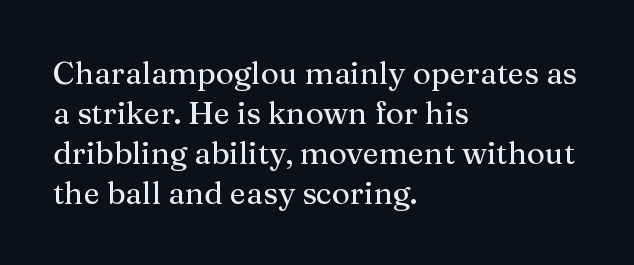
Q: Is the text italic (slanted)? A: No, it is upright.
Q: Is the typeface a serif or a sans-serif typeface? A: Serif.
Q: Is the text underlined? A: No.
Q: How is the paragraph aligned? A: Left-aligned.
Q: Is the spacing between letters normal or unusually wide? A: Normal.
Q: Is the spacing between lines tight, normal or loose? A: Normal.
Q: Width (condensed, normal, or wide)? A: Normal.
Q: Stroke contrast? A: Medium.
Q: x-height? A: Medium.
Q: Monospaced? A: No.
